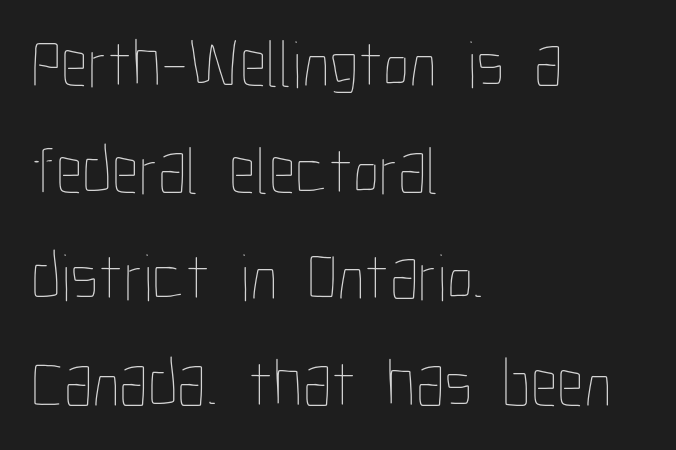
The image shows 67 px thin, condensed type, upright; set left-aligned, normal line spacing (1.59x), normal letter spacing, not underlined; low stroke contrast and a medium x-height.
